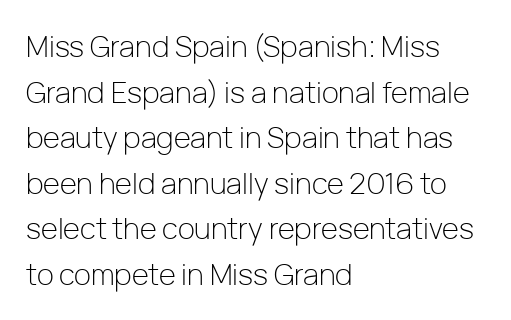
Q: Is the text bold? A: No.
Q: Is the text italic (slanted)? A: No, it is upright.
Q: Is the typeface a serif or a sans-serif typeface? A: Sans-serif.
Q: Is the text underlined? A: No.
Q: How is the paragraph aligned? A: Left-aligned.
Q: Is the spacing between letters normal or unusually wide? A: Normal.
Q: Is the spacing between lines tight, normal or loose? A: Normal.
Q: Width (condensed, normal, or wide)? A: Normal.
Q: Stroke contrast? A: Low.
Q: x-height? A: Medium.
Q: Monospaced? A: No.
